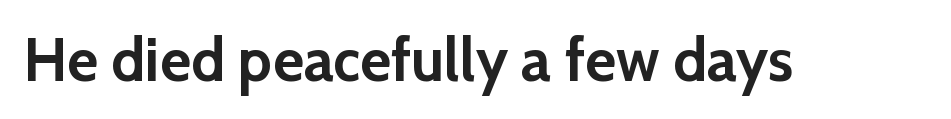
Q: Is the text bold? A: Yes.
Q: Is the text italic (slanted)? A: No, it is upright.
Q: Is the typeface a serif or a sans-serif typeface? A: Sans-serif.
Q: Is the text underlined? A: No.
Q: Is the spacing between letters normal or unusually wide? A: Normal.
Q: Width (condensed, normal, or wide)? A: Normal.
Q: x-height? A: Medium.
Q: Monospaced? A: No.
